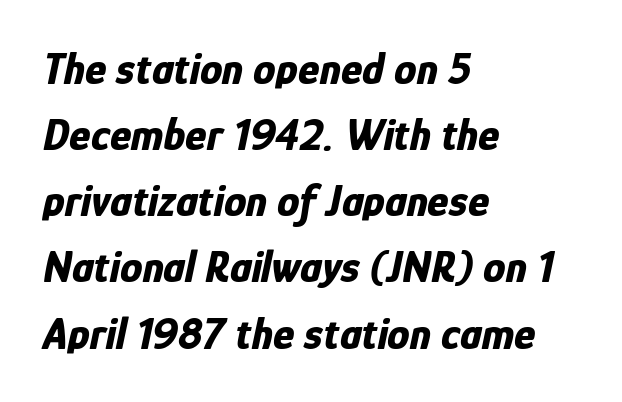
Q: Is the text bold? A: Yes.
Q: Is the text italic (slanted)? A: Yes, it leans right by about 12 degrees.
Q: Is the text underlined? A: No.
Q: How is the paragraph aligned? A: Left-aligned.
Q: Is the spacing between letters normal or unusually wide? A: Normal.
Q: Is the spacing between lines tight, normal or loose? A: Normal.
Q: Width (condensed, normal, or wide)? A: Condensed.
Q: Stroke contrast? A: Low.
Q: x-height? A: Medium.
Q: Monospaced? A: No.
